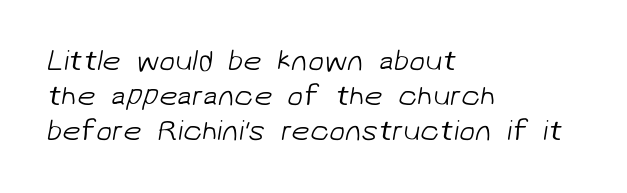
{"serif": "no", "bold": "no", "weight": "light", "width": "normal", "stroke_contrast": "low", "x_height": "medium", "monospaced": "no", "underline": "no", "align": "left", "line_spacing_ratio": 1.21, "letter_spacing": "normal", "letter_spacing_em": 0.0, "glyph_px": 29}
